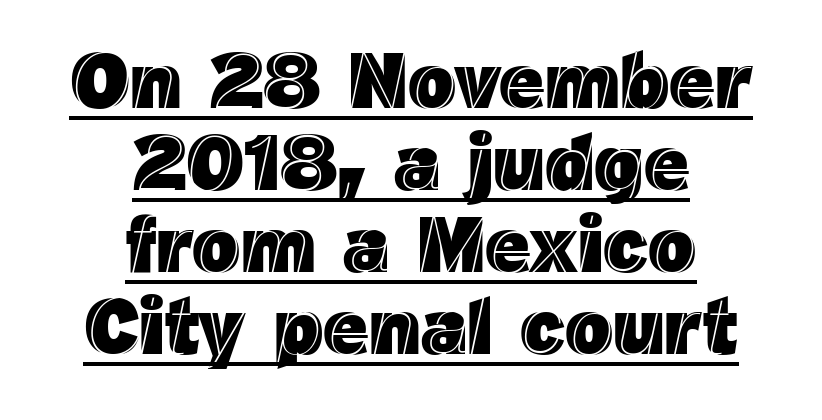
The image shows 79 px text type, upright; set centered, tight line spacing (1.04x), normal letter spacing, underlined; a medium x-height.
